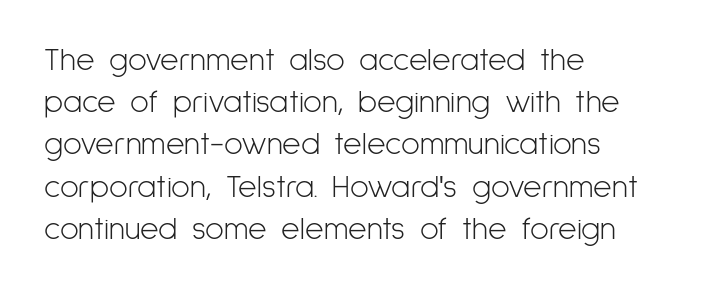
Q: Is the text bold? A: No.
Q: Is the text italic (slanted)? A: No, it is upright.
Q: Is the typeface a serif or a sans-serif typeface? A: Sans-serif.
Q: Is the text underlined? A: No.
Q: How is the paragraph aligned? A: Left-aligned.
Q: Is the spacing between letters normal or unusually wide? A: Normal.
Q: Is the spacing between lines tight, normal or loose? A: Normal.
Q: Width (condensed, normal, or wide)? A: Condensed.
Q: Stroke contrast? A: Low.
Q: x-height? A: Medium.
Q: Monospaced? A: No.
